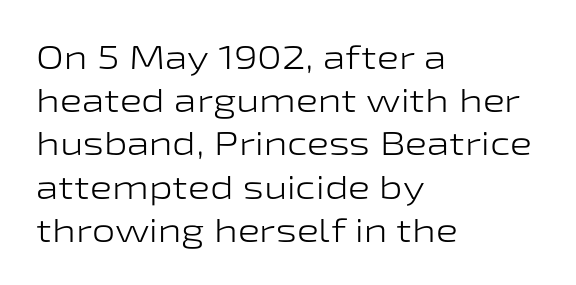
Any mark beneath the type? The region is blank. In terms of letterspacing, this is plain default setting. In CSS terms this would be text-align: left. No letter is thick-stroked: the sample isn't bold. Font category for this specimen: sans-serif. This block has exactly the height ordinary leading produces.
